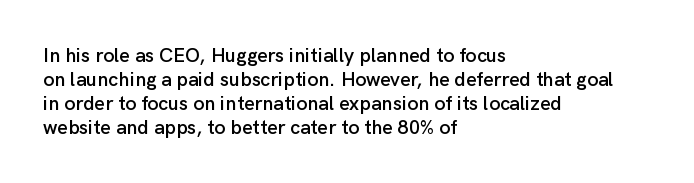
{"italic": "no", "underline": "no", "align": "left", "line_spacing_ratio": 1.2, "letter_spacing": "normal", "letter_spacing_em": 0.0, "glyph_px": 20}
